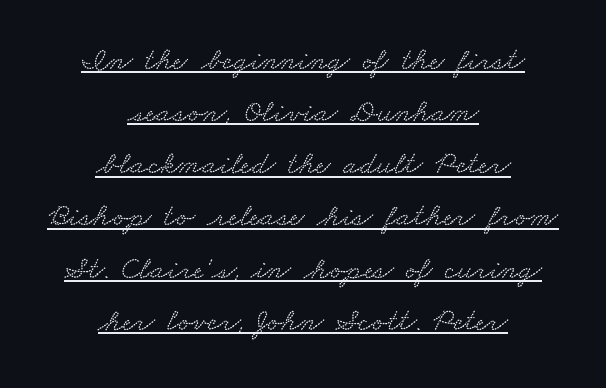
Q: Is the typeface a serif or a sans-serif typeface? A: Serif.
Q: Is the text underlined? A: Yes.
Q: How is the paragraph aligned? A: Centered.
Q: Is the spacing between letters normal or unusually wide? A: Normal.
Q: Is the spacing between lines tight, normal or loose? A: Normal.
Q: Width (condensed, normal, or wide)? A: Wide.
Q: Stroke contrast? A: Medium.
Q: x-height? A: Small.
Q: Monospaced? A: No.
